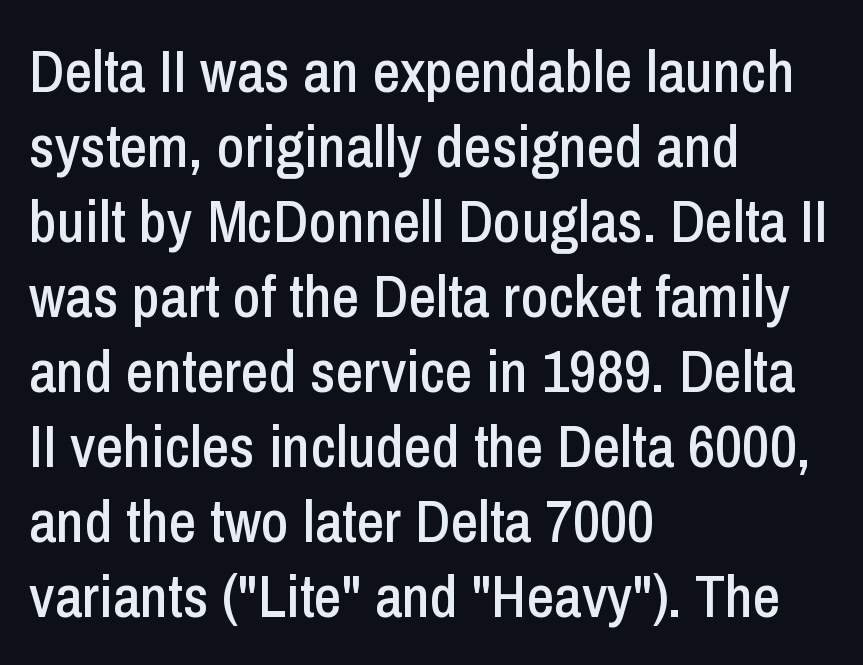
The image shows 60 px condensed sans-serif type, upright; set left-aligned, normal line spacing (1.25x), normal letter spacing, not underlined; low stroke contrast and a medium x-height.
